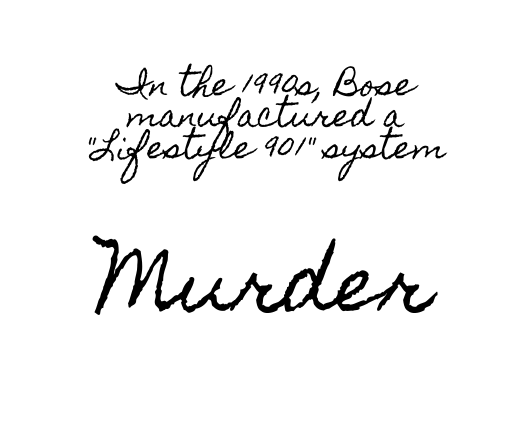
Anything drawn beneath the words? Only blank space. This sample uses plain, unmodified letter spacing. The following chunk of copy outweighs the initial chunk in type size. Proportional: the letters do not fall into vertical columns.
